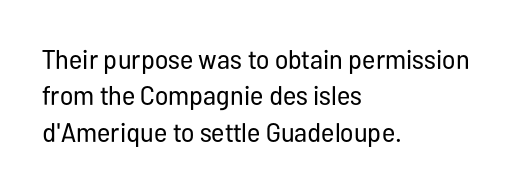
The image shows 27 px text type, upright; set left-aligned, normal line spacing (1.35x), normal letter spacing, not underlined.
